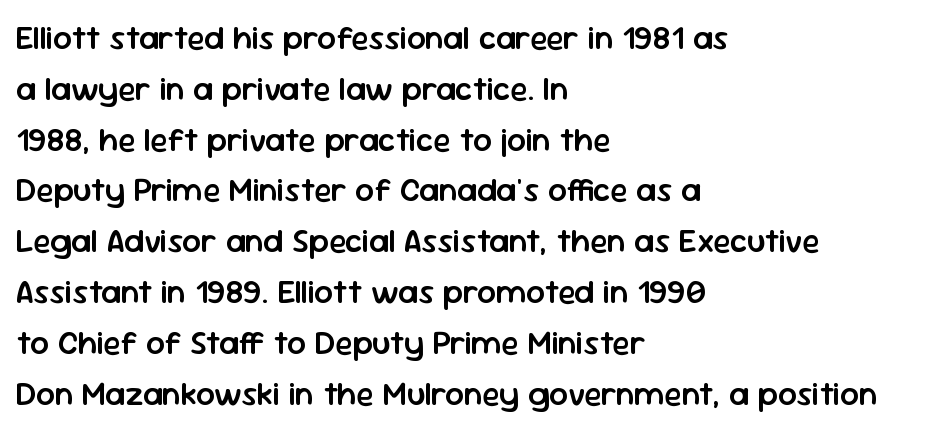
{"serif": "no", "italic": "no", "bold": "semi", "weight": "semibold", "width": "normal", "stroke_contrast": "low", "x_height": "medium", "monospaced": "no", "underline": "no", "align": "left", "line_spacing": "normal", "line_spacing_ratio": 1.54, "letter_spacing": "normal", "letter_spacing_em": 0.0, "glyph_px": 33}
